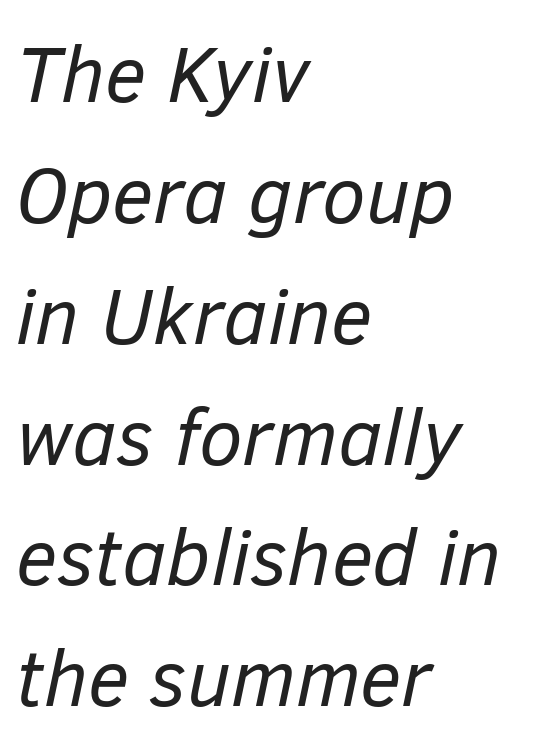
{"italic": "yes", "lean": "right", "slant_degrees": 12, "bold": "no", "weight": "regular", "width": "normal", "stroke_contrast": "low", "x_height": "medium", "monospaced": "no", "underline": "no", "align": "left", "line_spacing": "normal", "line_spacing_ratio": 1.53, "letter_spacing": "normal", "letter_spacing_em": 0.0, "glyph_px": 79}
